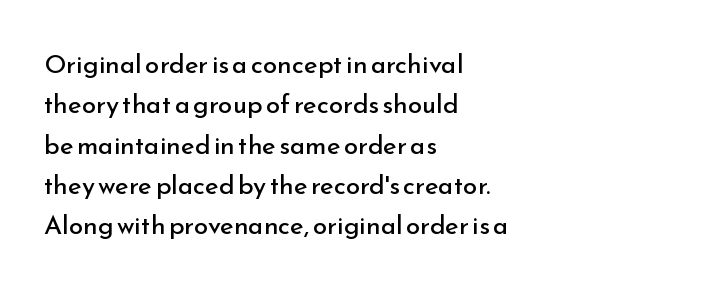
{"italic": "no", "bold": "no", "underline": "no", "align": "left", "line_spacing": "normal", "line_spacing_ratio": 1.55, "letter_spacing": "normal", "letter_spacing_em": 0.0, "glyph_px": 26}
